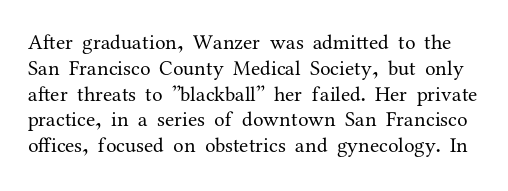
{"italic": "no", "bold": "no", "underline": "no", "line_spacing_ratio": 1.23, "letter_spacing": "normal", "letter_spacing_em": 0.0, "glyph_px": 21}
